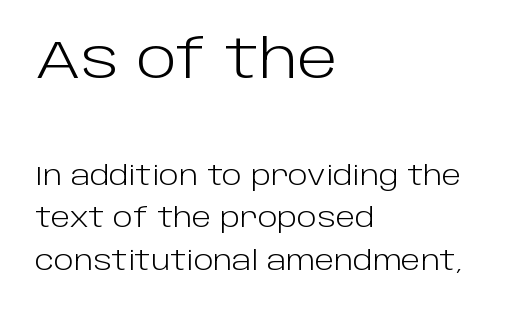
Q: Is the text bold? A: No.
Q: Is the text italic (slanted)? A: No, it is upright.
Q: Is the typeface a serif or a sans-serif typeface? A: Sans-serif.
Q: Is the text underlined? A: No.
Q: How is the paragraph aligned? A: Left-aligned.
Q: Is the spacing between letters normal or unusually wide? A: Normal.
Q: Is the spacing between lines tight, normal or loose? A: Normal.
Q: Which block of text is set in a larger size, the first (top) or the second (bottom)? A: The first (top) one.
Q: Width (condensed, normal, or wide)? A: Normal.
Q: Stroke contrast? A: Low.
Q: x-height? A: Large.
Q: Monospaced? A: No.
